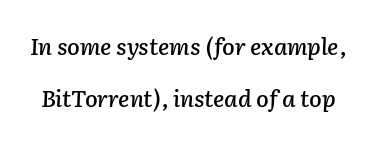
The image shows 23 px text type, italic (leaning right); set loose line spacing (2.25x), normal letter spacing, not underlined.
